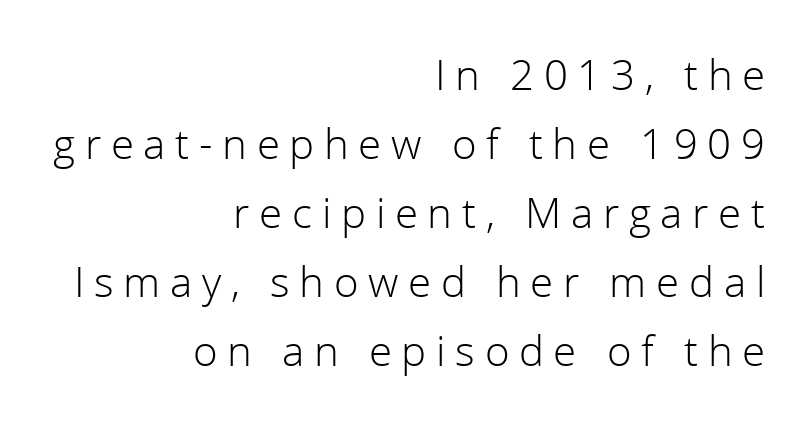
Q: Is the text bold? A: No.
Q: Is the text italic (slanted)? A: No, it is upright.
Q: Is the typeface a serif or a sans-serif typeface? A: Sans-serif.
Q: Is the text underlined? A: No.
Q: How is the paragraph aligned? A: Right-aligned.
Q: Is the spacing between letters normal or unusually wide? A: Unusually wide.
Q: Is the spacing between lines tight, normal or loose? A: Normal.
Q: Width (condensed, normal, or wide)? A: Normal.
Q: x-height? A: Medium.
Q: Monospaced? A: No.
